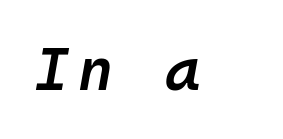
Monospaced: the letters line up in strict vertical columns. If you drew a line through each stem, it would be angled. This is moderately heavy type, rendered in semibold. No word sits above an underline.
